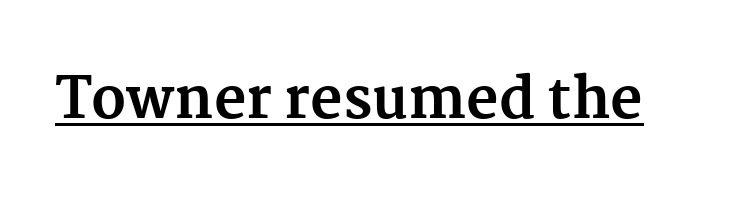
Small tapered or slab feet sit at the stroke ends, so this counts as serif. No italicization has been applied; the sample stays upright. The passage shown is typed in a proportional face where columns would drift. A full-strength bold gives these letters their thick strokes. What decoration does the sample have? An underline.
